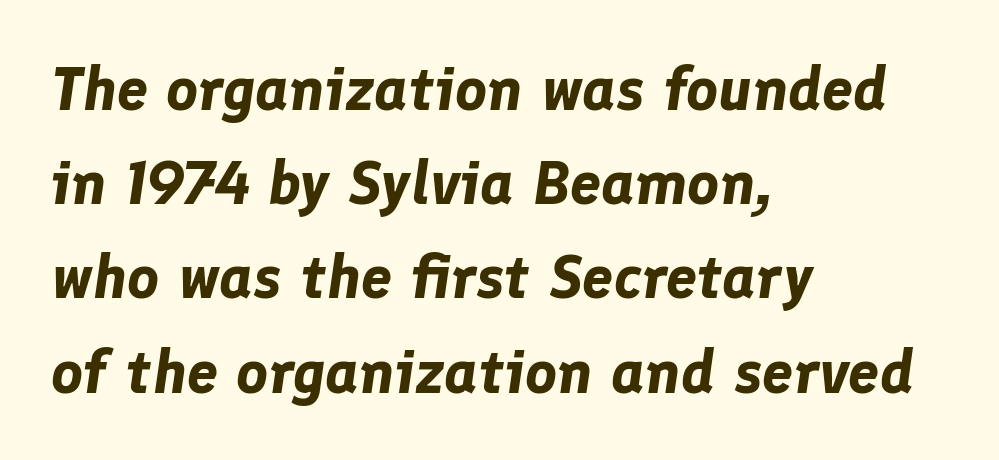
The image shows 62 px bold type, italic (leaning right); set left-aligned, normal line spacing (1.52x), normal letter spacing, not underlined; low stroke contrast and a medium x-height.
